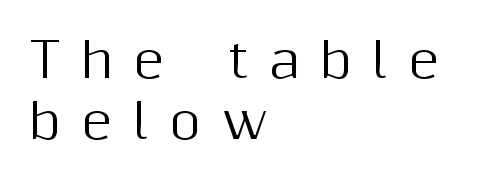
The image shows 48 px sans-serif type, upright; set left-aligned, normal line spacing (1.28x), unusually wide letter spacing (+0.42 em), not underlined; medium stroke contrast and a medium x-height.
